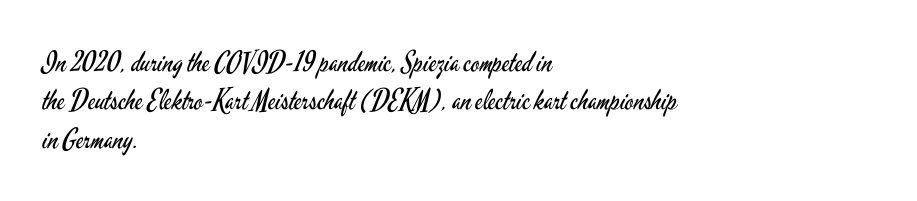
Compared with a centered layout, this one pins lines to the left instead. There is no visible air inserted between adjacent glyphs. The passage shown is typed in a proportional face where columns would drift. Stems and bowls with no extra thickness — not bold.
